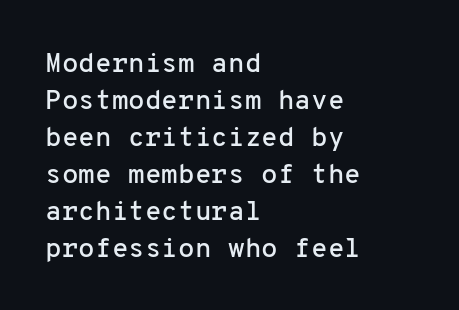
{"italic": "no", "underline": "no", "align": "left", "line_spacing": "normal", "line_spacing_ratio": 1.37, "letter_spacing": "normal", "letter_spacing_em": 0.0, "glyph_px": 27}
